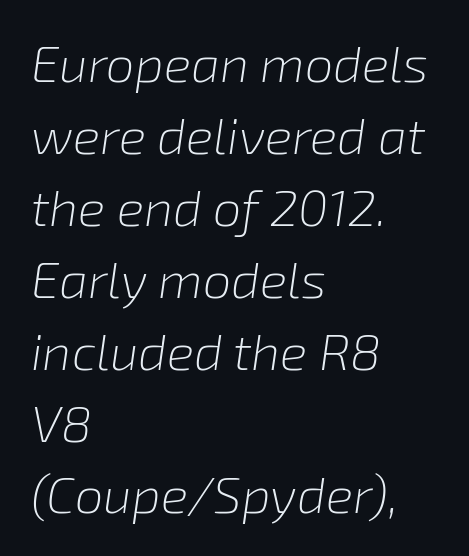
The image shows 51 px light type, italic (leaning right); set left-aligned, normal line spacing (1.41x), normal letter spacing, not underlined; low stroke contrast and a medium x-height.
